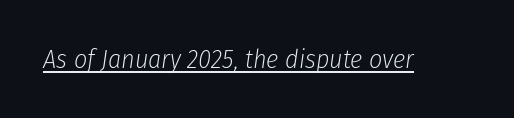
Q: Is the text bold? A: No.
Q: Is the text italic (slanted)? A: Yes, it leans right by about 8 degrees.
Q: Is the text underlined? A: Yes.
Q: Is the spacing between letters normal or unusually wide? A: Normal.
